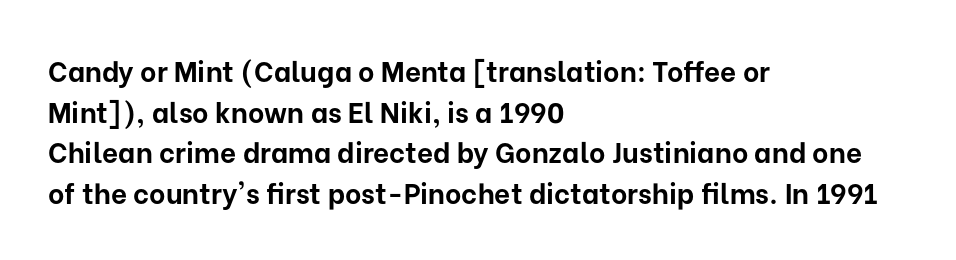
The image shows 28 px bold sans-serif type, upright; set left-aligned, normal line spacing (1.45x), normal letter spacing, not underlined; low stroke contrast and a medium x-height.
